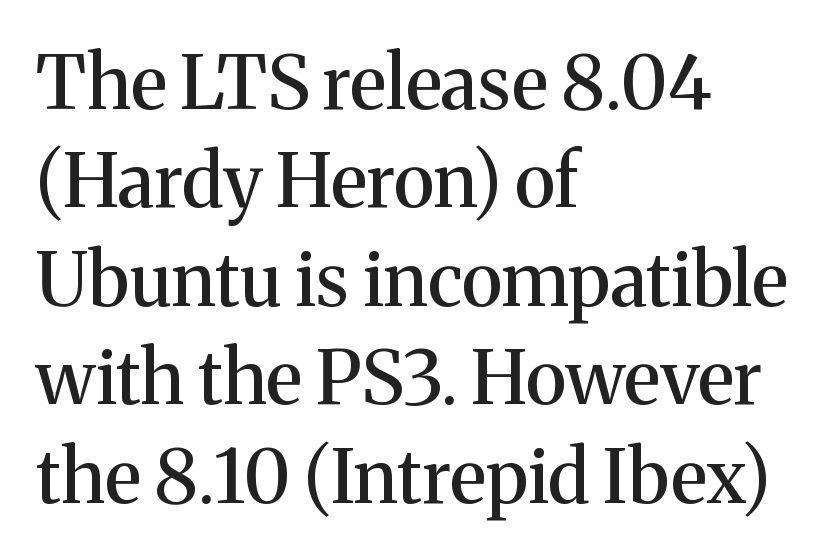
Q: Is the text italic (slanted)? A: No, it is upright.
Q: Is the typeface a serif or a sans-serif typeface? A: Serif.
Q: Is the text underlined? A: No.
Q: How is the paragraph aligned? A: Left-aligned.
Q: Is the spacing between letters normal or unusually wide? A: Normal.
Q: Is the spacing between lines tight, normal or loose? A: Normal.
Q: Width (condensed, normal, or wide)? A: Normal.
Q: Stroke contrast? A: Medium.
Q: x-height? A: Medium.
Q: Monospaced? A: No.
